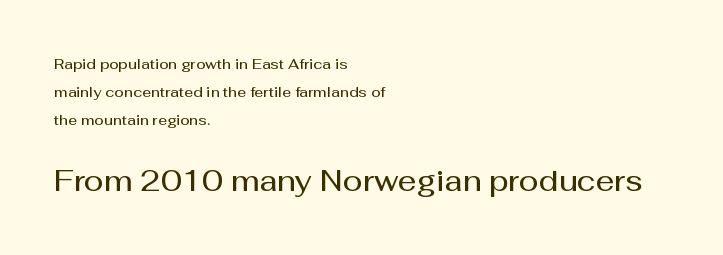
{"serif": "no", "italic": "no", "bold": "semi", "weight": "semibold", "width": "normal", "stroke_contrast": "medium", "x_height": "medium", "monospaced": "no", "underline": "no", "align": "left", "line_spacing": "loose", "line_spacing_ratio": 2.0, "letter_spacing": "normal", "letter_spacing_em": 0.0, "larger_block": "second", "size_ratio": 2.07, "glyph_px": 29}
